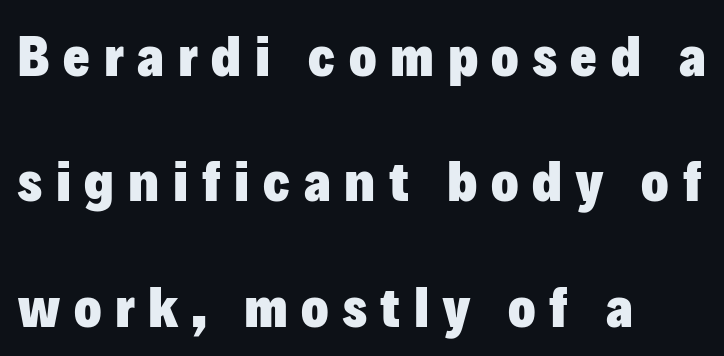
The image shows 57 px heavy sans-serif type, upright; set left-aligned, loose line spacing (2.2x), unusually wide letter spacing (+0.24 em), not underlined; low stroke contrast and a medium x-height.
